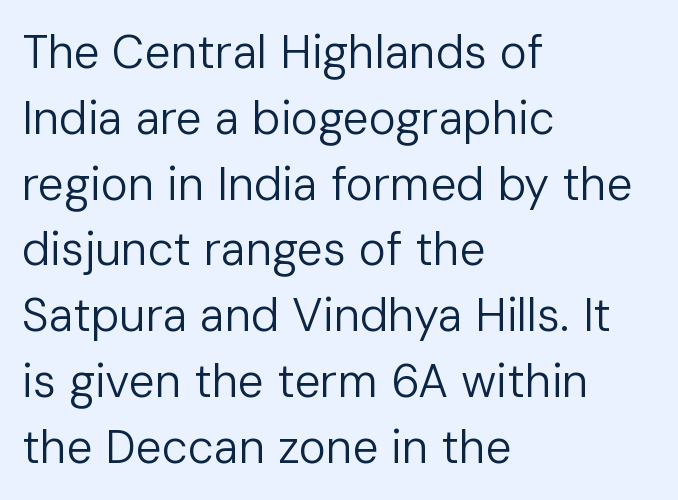
Glance below the letters and you will spot only blank space. Stroke mass is kept to a normal reading level or below. Proportional: the letters do not fall into vertical columns. The lines in this sample share a left origin and differ only in where they stop. Notice how the stems are strictly vertical — no italics here. This is sans-serif lettering, the kind often seen on screens and signage.
